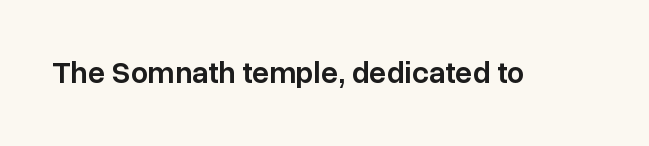
The image shows 31 px semibold sans-serif type, upright; set normal letter spacing, not underlined; low stroke contrast and a medium x-height.
